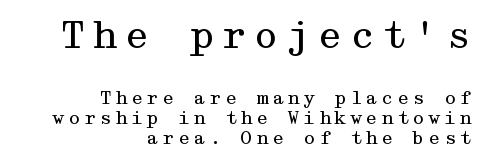
The image shows 37 px regular-weight, wide serif type, upright; set right-aligned, tight line spacing (1.12x), not underlined; the first (top) block is 2.06x larger; medium stroke contrast and a medium x-height.
